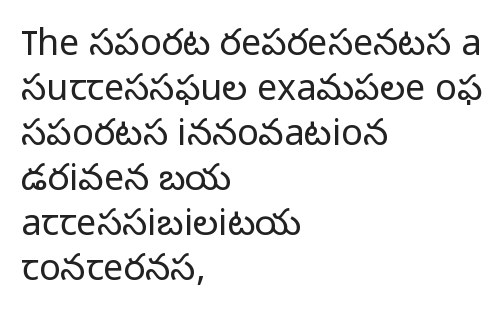
The image shows 36 px light sans-serif type, upright; set left-aligned, normal line spacing (1.25x), normal letter spacing, not underlined; low stroke contrast and a medium x-height.
